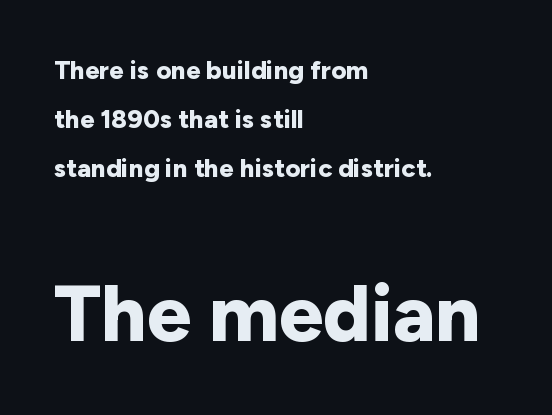
Typeset ragged right — the left edge is the straight one. Serif or sans? Sans — the stroke terminals are bare. Look at the glyph heights: the lower group is clearly the bigger setting. These lines were composed using upright roman letters. In terms of letterspacing, this is plain default setting.
